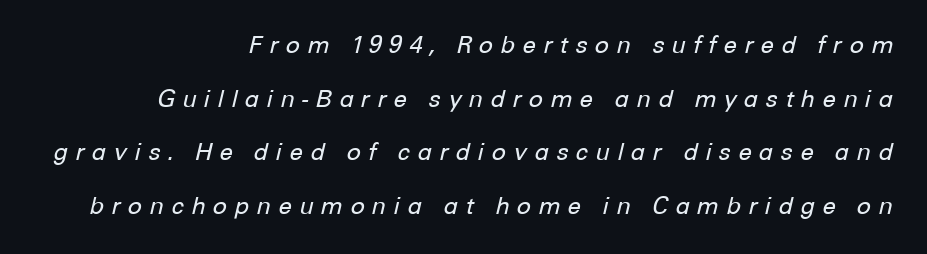
Q: Is the text bold? A: No.
Q: Is the text italic (slanted)? A: Yes, it leans right by about 12 degrees.
Q: Is the text underlined? A: No.
Q: How is the paragraph aligned? A: Right-aligned.
Q: Is the spacing between letters normal or unusually wide? A: Unusually wide.
Q: Is the spacing between lines tight, normal or loose? A: Loose.
